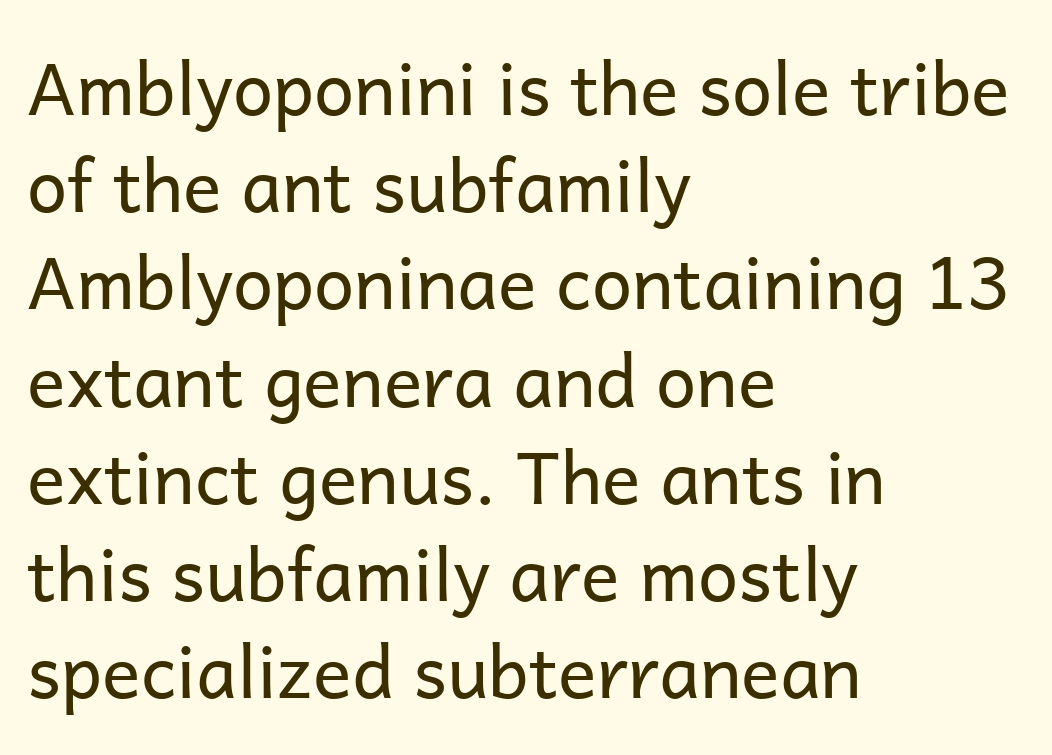
The image shows 72 px regular-weight sans-serif type, upright; set left-aligned, normal line spacing (1.35x), normal letter spacing, not underlined; low stroke contrast and a medium x-height.
